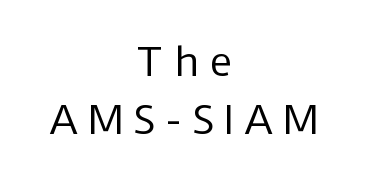
{"serif": "no", "italic": "no", "bold": "no", "weight": "regular", "width": "normal", "stroke_contrast": "low", "x_height": "medium", "monospaced": "no", "underline": "no", "align": "center", "line_spacing": "normal", "line_spacing_ratio": 1.49, "letter_spacing": "wide", "letter_spacing_em": 0.25, "glyph_px": 39}
